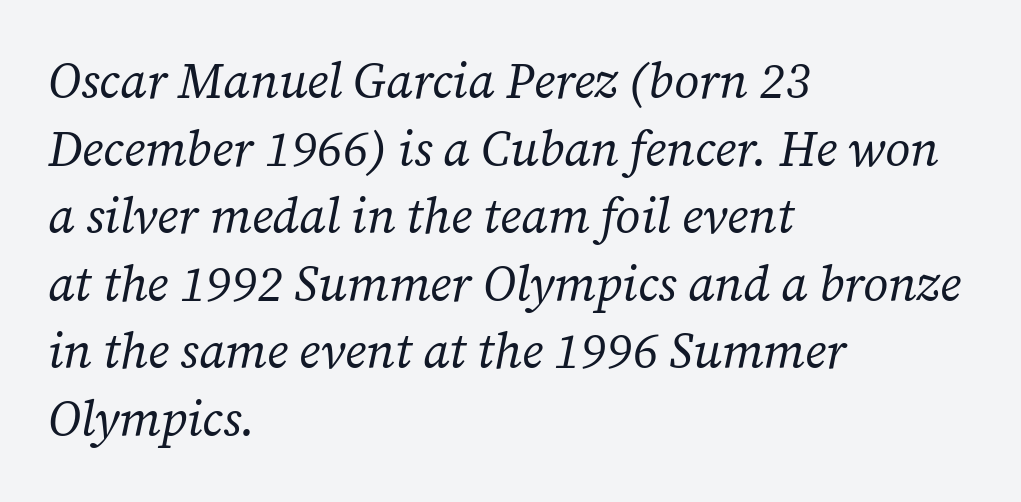
The image shows 49 px regular-weight serif type, italic (leaning right); set left-aligned, normal line spacing (1.38x), normal letter spacing, not underlined; low stroke contrast and a medium x-height.
